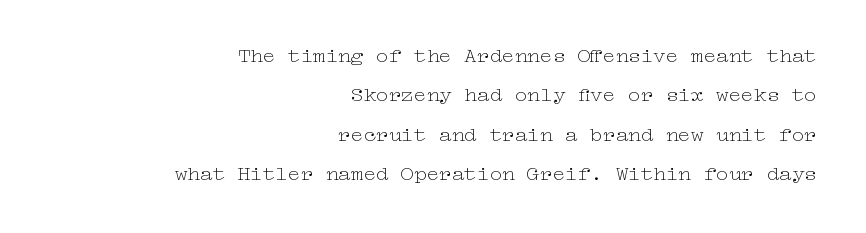
Q: Is the text bold? A: No.
Q: Is the text italic (slanted)? A: No, it is upright.
Q: Is the text underlined? A: No.
Q: How is the paragraph aligned? A: Right-aligned.
Q: Is the spacing between letters normal or unusually wide? A: Normal.
